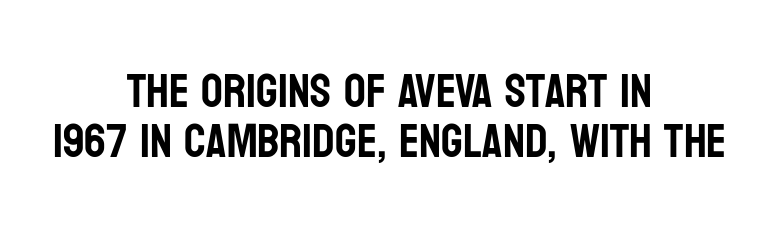
{"serif": "no", "italic": "no", "width": "condensed", "stroke_contrast": "low", "x_height": "large", "monospaced": "no", "underline": "no", "align": "center", "line_spacing": "tight", "line_spacing_ratio": 1.04, "letter_spacing": "normal", "letter_spacing_em": 0.0, "glyph_px": 48}
